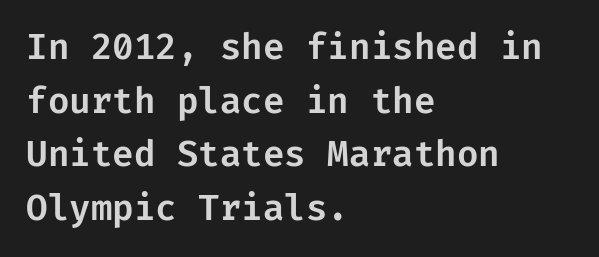
Q: Is the text italic (slanted)? A: No, it is upright.
Q: Is the typeface a serif or a sans-serif typeface? A: Sans-serif.
Q: Is the text underlined? A: No.
Q: How is the paragraph aligned? A: Left-aligned.
Q: Is the spacing between letters normal or unusually wide? A: Normal.
Q: Is the spacing between lines tight, normal or loose? A: Normal.
Q: Width (condensed, normal, or wide)? A: Normal.
Q: Stroke contrast? A: Low.
Q: x-height? A: Medium.
